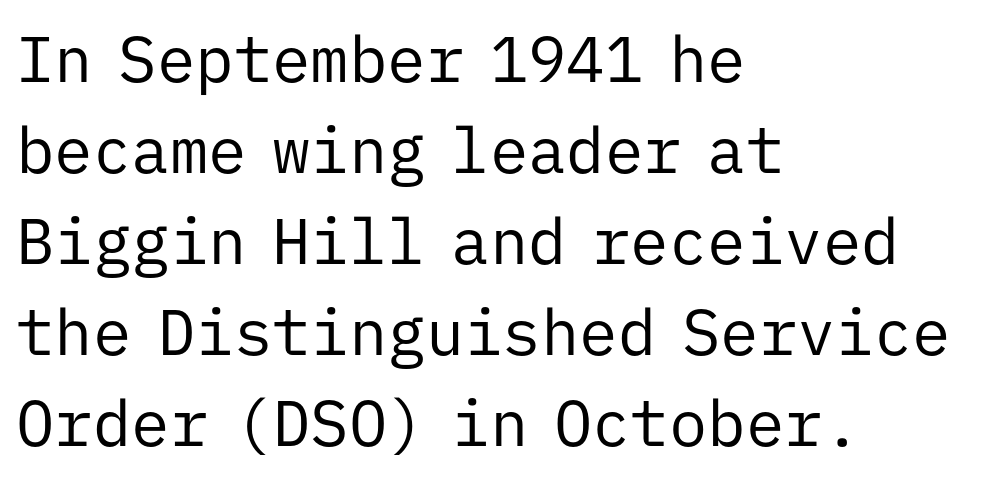
The image shows 64 px regular-weight sans-serif type, upright, monospaced; set left-aligned, normal line spacing (1.42x), normal letter spacing, not underlined; low stroke contrast and a medium x-height.
